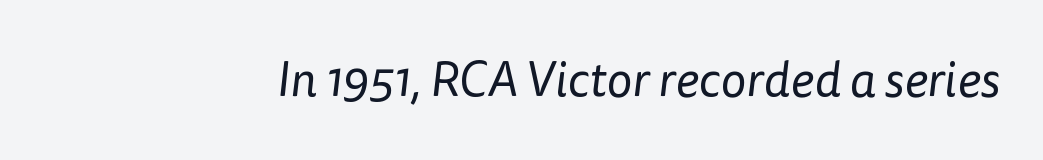
Q: Is the text bold? A: No.
Q: Is the typeface a serif or a sans-serif typeface? A: Sans-serif.
Q: Is the text underlined? A: No.
Q: Is the spacing between letters normal or unusually wide? A: Normal.
Q: Width (condensed, normal, or wide)? A: Normal.
Q: Stroke contrast? A: Low.
Q: x-height? A: Medium.
Q: Monospaced? A: No.
